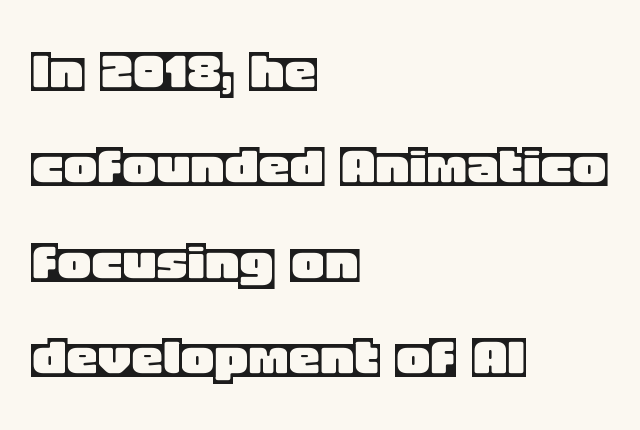
{"italic": "no", "width": "normal", "x_height": "large", "monospaced": "no", "underline": "no", "align": "left", "line_spacing": "normal", "line_spacing_ratio": 1.49, "letter_spacing": "normal", "letter_spacing_em": 0.0, "glyph_px": 64}
